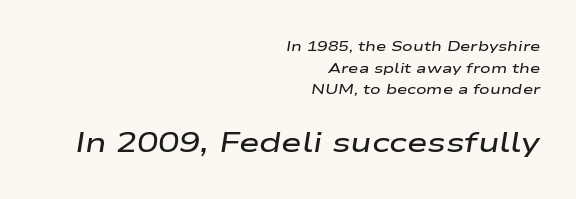
The image shows 28 px semibold, wide type, italic (leaning right); set right-aligned, normal line spacing (1.55x), normal letter spacing, not underlined; the second (bottom) block is 2.0x larger; low stroke contrast and a medium x-height.
